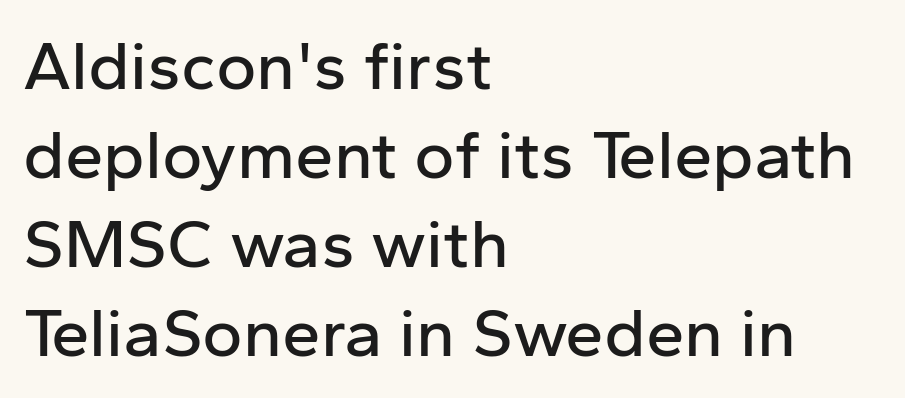
The image shows 69 px sans-serif type, upright; set left-aligned, normal line spacing (1.29x), normal letter spacing, not underlined; low stroke contrast and a medium x-height.
